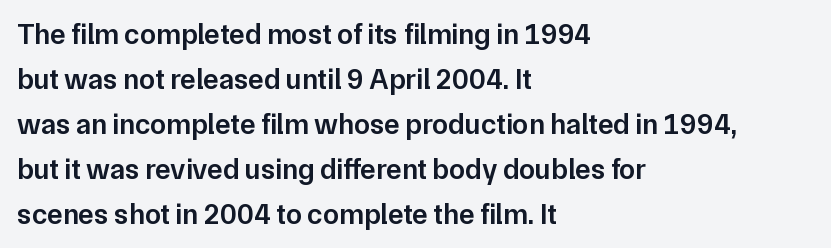
The image shows 29 px semibold sans-serif type, upright; set left-aligned, normal line spacing (1.55x), normal letter spacing, not underlined; low stroke contrast and a medium x-height.
